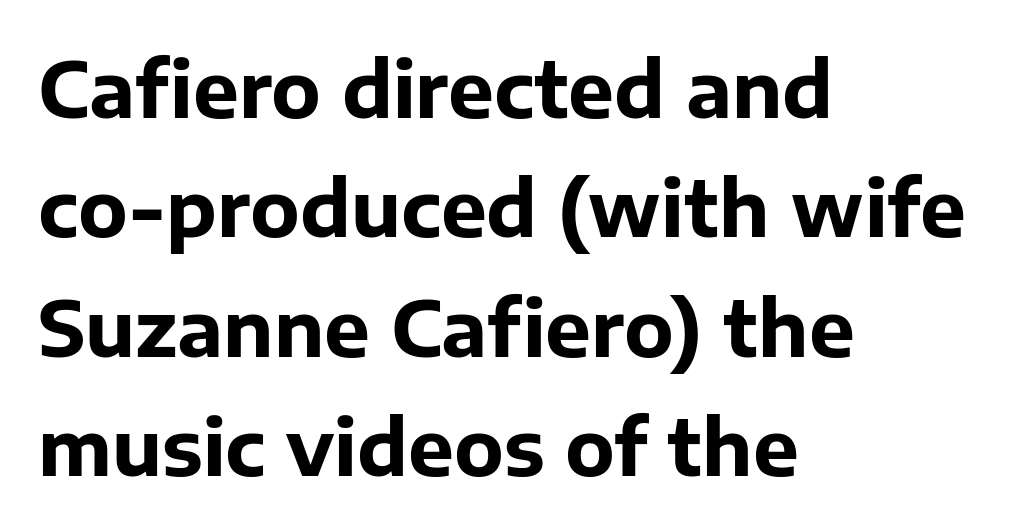
{"serif": "no", "italic": "no", "bold": "yes", "weight": "bold", "width": "normal", "stroke_contrast": "low", "x_height": "medium", "monospaced": "no", "underline": "no", "align": "left", "line_spacing": "normal", "line_spacing_ratio": 1.55, "letter_spacing": "normal", "letter_spacing_em": 0.0, "glyph_px": 77}
